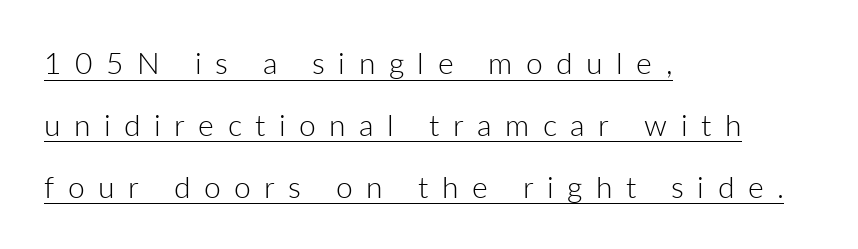
The image shows 30 px light sans-serif type, upright; set left-aligned, loose line spacing (2.06x), unusually wide letter spacing (+0.45 em), underlined; low stroke contrast and a medium x-height.
